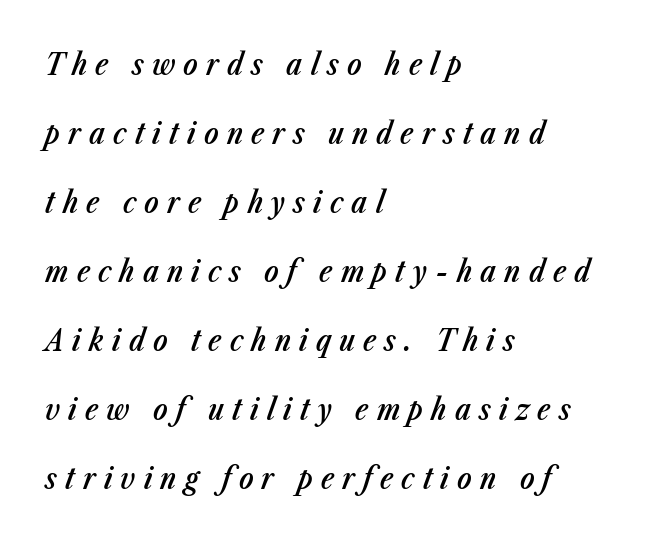
Designer's note — italics engaged. A somewhat darkened texture: the type is semibold rather than bold. Think of a printed novel: that variable character pitch is what you see here. Which margin do the lines hug? The left one — the right edge is uneven. The tracking jumps out immediately: characters are airy and widely separated.
